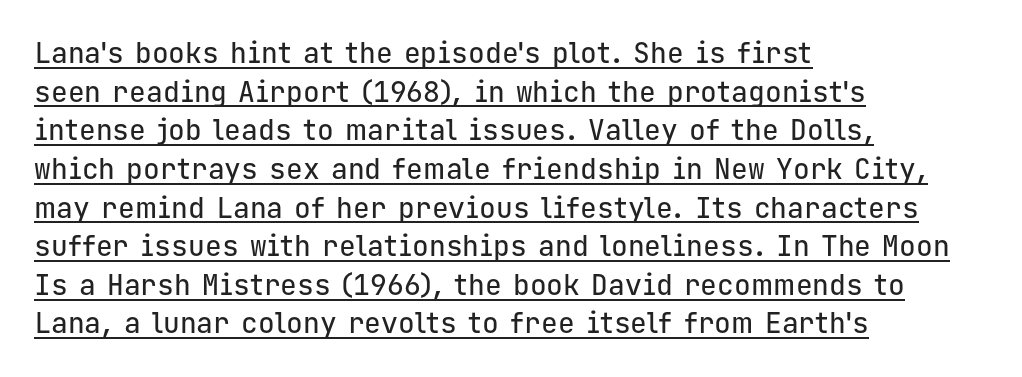
{"serif": "no", "italic": "no", "width": "normal", "stroke_contrast": "low", "x_height": "medium", "monospaced": "yes", "underline": "yes", "align": "left", "line_spacing": "normal", "line_spacing_ratio": 1.38, "letter_spacing": "normal", "letter_spacing_em": 0.0, "glyph_px": 28}
